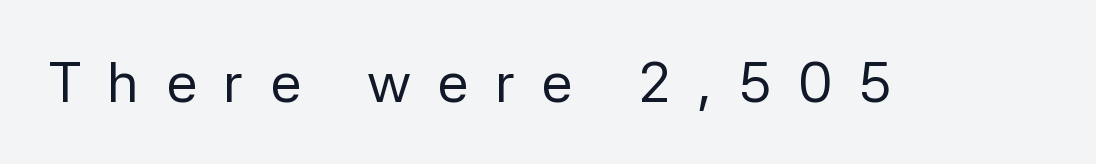
The passage shown is not underscored anywhere. You can tell it's not italic because the verticals are truly vertical. This sample uses a sans-serif face. Stroke thickness stays within the range of a standard reading face or lighter.
